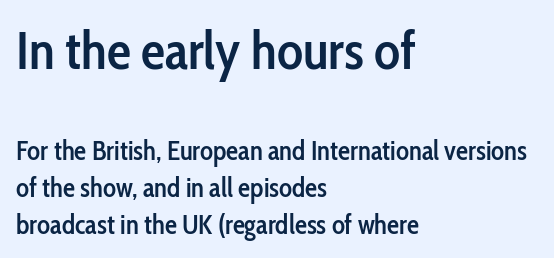
The image shows 54 px semibold, condensed sans-serif type, upright; set left-aligned, normal line spacing (1.37x), normal letter spacing, not underlined; the first (top) block is 2.0x larger; low stroke contrast and a medium x-height.
